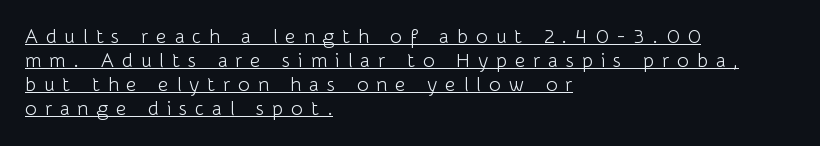
It's the straight-up-and-down kind of type. Does the copy run flush right? No — it runs flush left. Here the glyphs are tracked loosely, breaking word shapes into spaced letters. Stroke mass is kept to a normal reading level or below. The string is rendered with underlining switched on.
